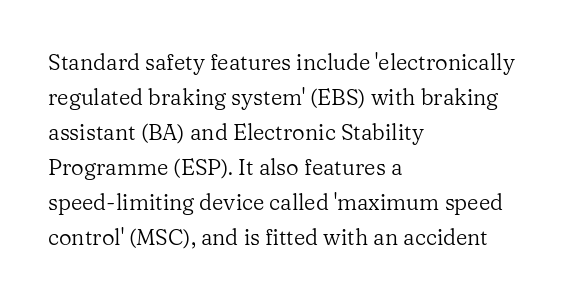
{"italic": "no", "bold": "no", "underline": "no", "align": "left", "line_spacing": "normal", "line_spacing_ratio": 1.59, "letter_spacing": "normal", "letter_spacing_em": 0.0, "glyph_px": 22}
